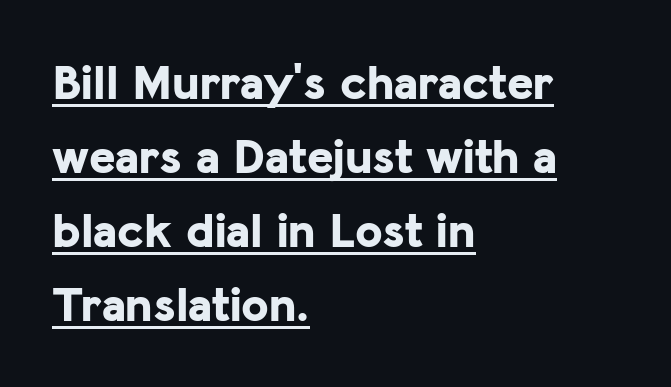
{"serif": "no", "italic": "no", "bold": "yes", "weight": "bold", "width": "normal", "stroke_contrast": "low", "x_height": "medium", "monospaced": "no", "underline": "yes", "align": "left", "line_spacing": "normal", "line_spacing_ratio": 1.48, "letter_spacing": "normal", "letter_spacing_em": 0.0, "glyph_px": 50}
